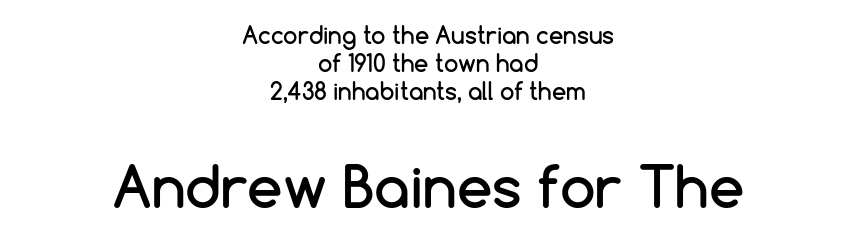
The image shows 57 px sans-serif type, upright; set centered, line spacing 1.22x, normal letter spacing, not underlined; the second (bottom) block is 2.48x larger; low stroke contrast and a medium x-height.
